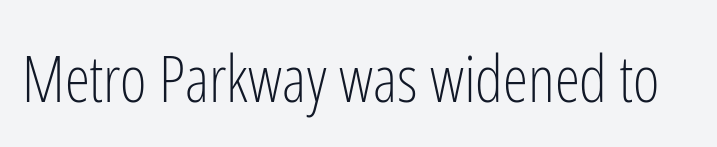
Q: Is the text bold? A: No.
Q: Is the text italic (slanted)? A: No, it is upright.
Q: Is the typeface a serif or a sans-serif typeface? A: Sans-serif.
Q: Is the text underlined? A: No.
Q: Is the spacing between letters normal or unusually wide? A: Normal.
Q: Width (condensed, normal, or wide)? A: Condensed.
Q: Stroke contrast? A: Low.
Q: x-height? A: Medium.
Q: Monospaced? A: No.
